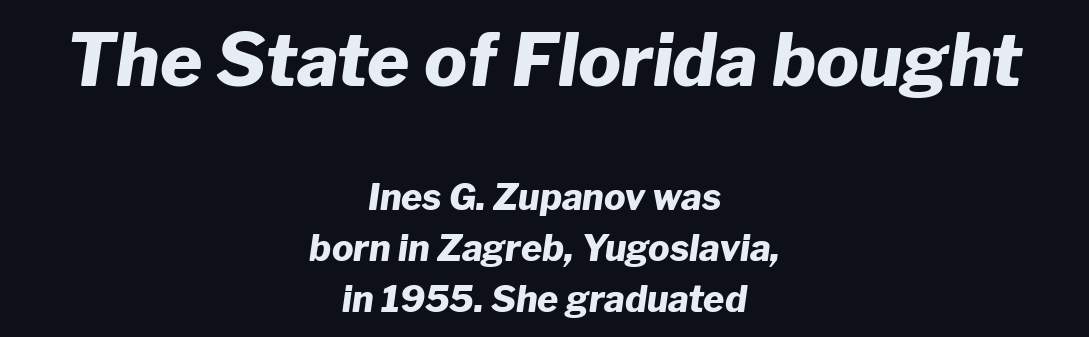
The image shows 72 px heavy type, italic (leaning right); set centered, normal line spacing (1.41x), normal letter spacing, not underlined; the first (top) block is 2.0x larger; low stroke contrast and a medium x-height.
